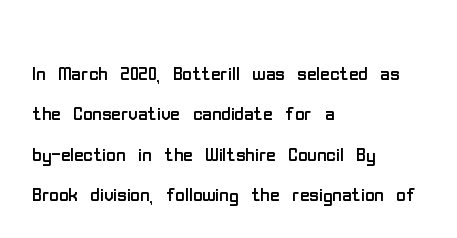
Check the space under the baseline: it is left empty. The type sits square on the baseline with zero lean. Line spacing here is normal. Casual observation: everything's shoved over to the left. Honestly, the letter spacing is just normal — you wouldn't notice it.
